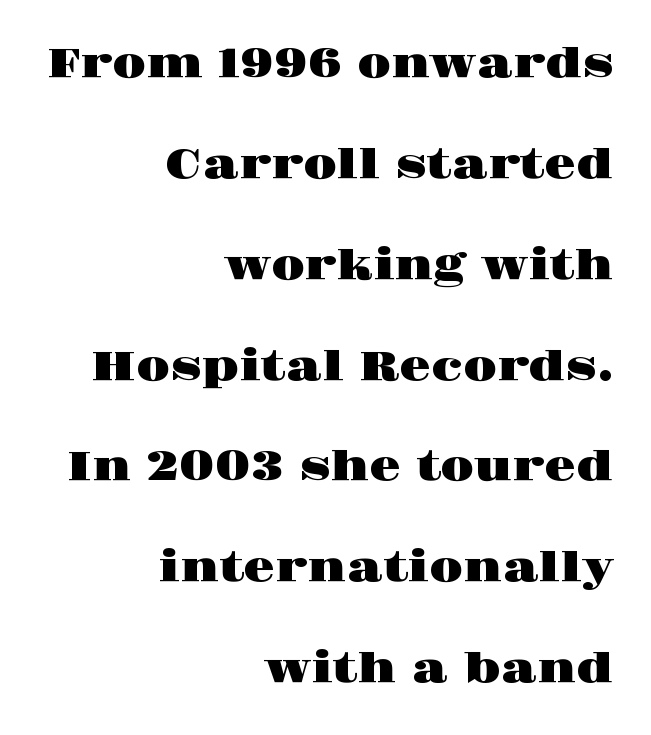
Q: Is the text italic (slanted)? A: No, it is upright.
Q: Is the typeface a serif or a sans-serif typeface? A: Serif.
Q: Is the text underlined? A: No.
Q: How is the paragraph aligned? A: Right-aligned.
Q: Is the spacing between letters normal or unusually wide? A: Normal.
Q: Is the spacing between lines tight, normal or loose? A: Loose.
Q: Width (condensed, normal, or wide)? A: Wide.
Q: Stroke contrast? A: High.
Q: x-height? A: Large.
Q: Monospaced? A: No.
